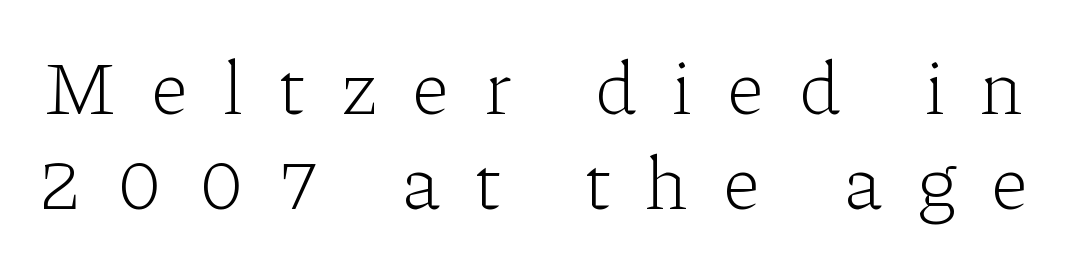
The image shows 76 px light serif type, upright; set normal line spacing (1.25x), unusually wide letter spacing (+0.45 em), not underlined; low stroke contrast and a medium x-height.
